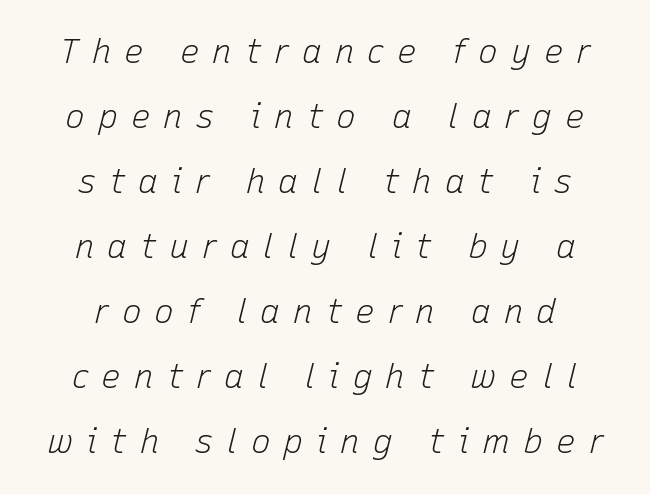
Looks like regular typesetting: each glyph gets only the width it needs. The paragraph has two soft edges and a firm central axis. Characters follow at a spacing far wider than the type designer built in. Slanted lettering throughout. Does the leading feel generous? Absolutely, it's lavish. Any mark beneath the type? The region is blank.
